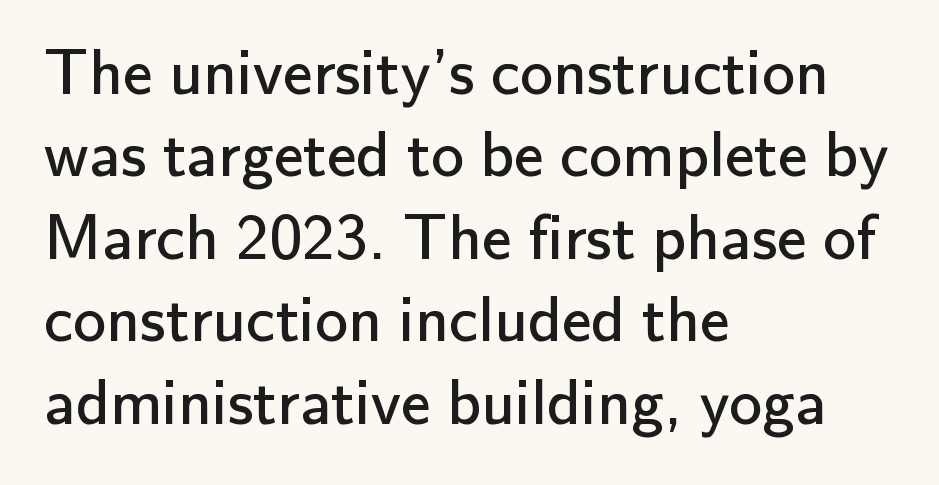
{"serif": "no", "italic": "no", "bold": "no", "weight": "regular", "width": "normal", "stroke_contrast": "low", "x_height": "small", "monospaced": "no", "underline": "no", "align": "left", "line_spacing": "normal", "line_spacing_ratio": 1.25, "letter_spacing": "normal", "letter_spacing_em": 0.0, "glyph_px": 66}
